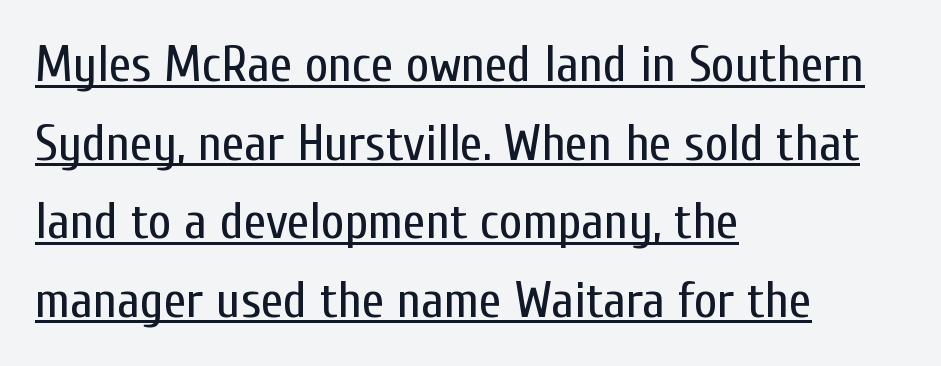
{"serif": "no", "italic": "no", "bold": "no", "weight": "regular", "width": "condensed", "stroke_contrast": "low", "x_height": "medium", "monospaced": "no", "underline": "yes", "align": "left", "line_spacing": "normal", "line_spacing_ratio": 1.54, "letter_spacing": "normal", "letter_spacing_em": 0.0, "glyph_px": 51}
